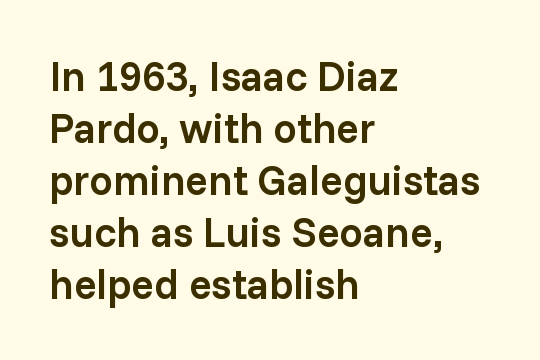
Stroke thickness is moderately raised; the sample reads as semibold. Note: no serifs on the glyphs. Left-aligned paragraph, ragged on the right. Nobody touched the tracking dial on this one. Letters rest on an invisible, unmarked baseline. A typesetter would mark this as roman, not italic.
